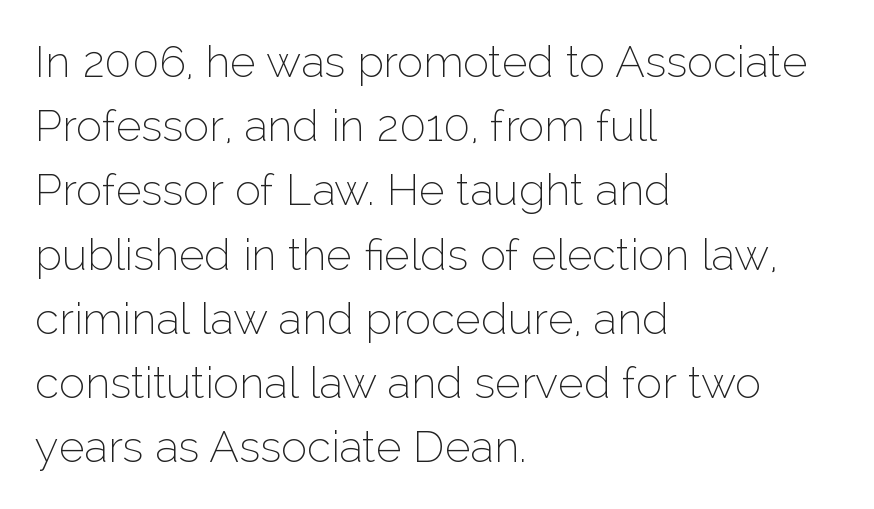
{"serif": "no", "italic": "no", "bold": "no", "weight": "thin", "width": "normal", "stroke_contrast": "low", "x_height": "medium", "monospaced": "no", "underline": "no", "align": "left", "line_spacing": "normal", "line_spacing_ratio": 1.46, "letter_spacing": "normal", "letter_spacing_em": 0.0, "glyph_px": 44}
